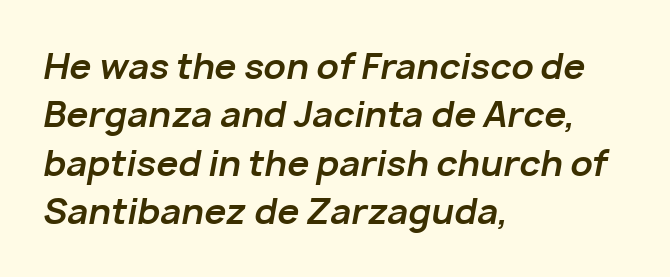
{"italic": "yes", "lean": "right", "slant_degrees": 10, "bold": "yes", "weight": "bold", "width": "normal", "stroke_contrast": "low", "x_height": "medium", "monospaced": "no", "underline": "no", "align": "left", "line_spacing": "normal", "line_spacing_ratio": 1.38, "letter_spacing": "normal", "letter_spacing_em": 0.0, "glyph_px": 35}
